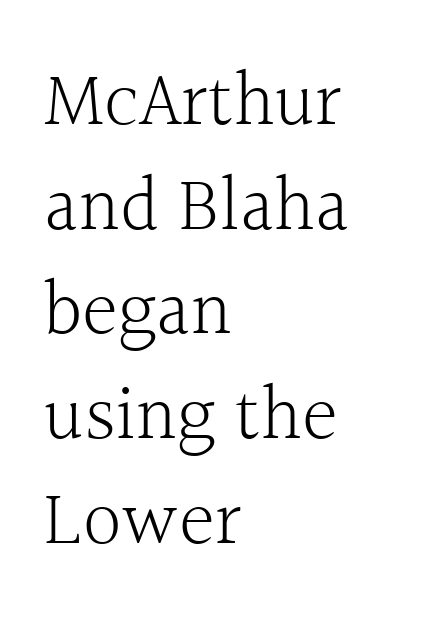
The image shows 77 px light serif type, upright; set left-aligned, normal line spacing (1.36x), normal letter spacing, not underlined; a medium x-height.
